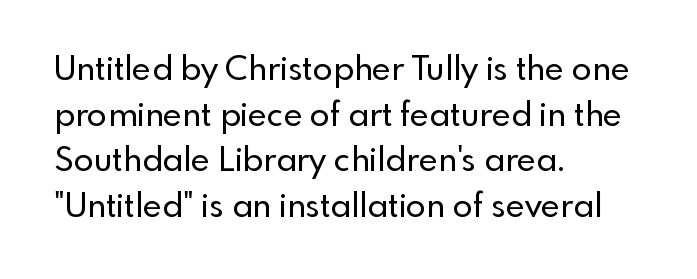
The image shows 33 px sans-serif type, upright; set left-aligned, normal line spacing (1.38x), normal letter spacing, not underlined; a small x-height.
